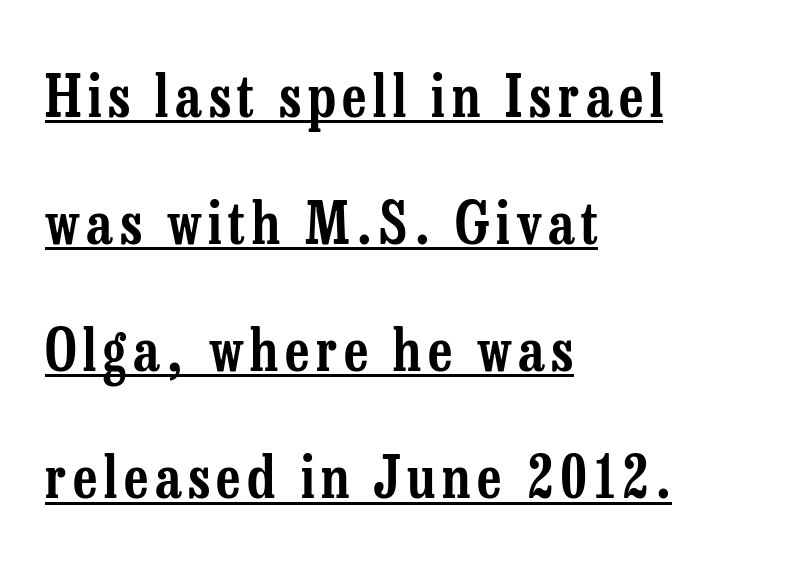
{"serif": "yes", "italic": "no", "width": "condensed", "stroke_contrast": "low", "x_height": "medium", "monospaced": "no", "underline": "yes", "align": "left", "line_spacing": "loose", "line_spacing_ratio": 2.23, "glyph_px": 57}
